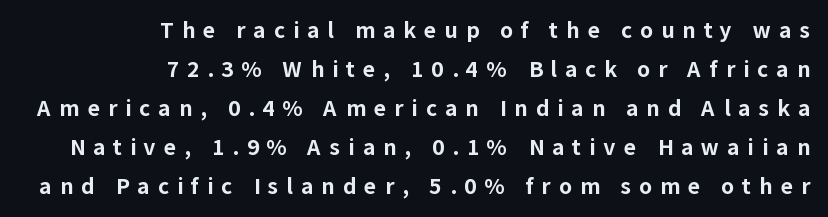
The string is rendered with underlining switched off. Does the weight exceed regular? Yes, all the way to bold. These lines were composed using upright roman letters. Letter spacing: wide. Visually the block forms a straight wall on the right and a jagged coastline on the left.
